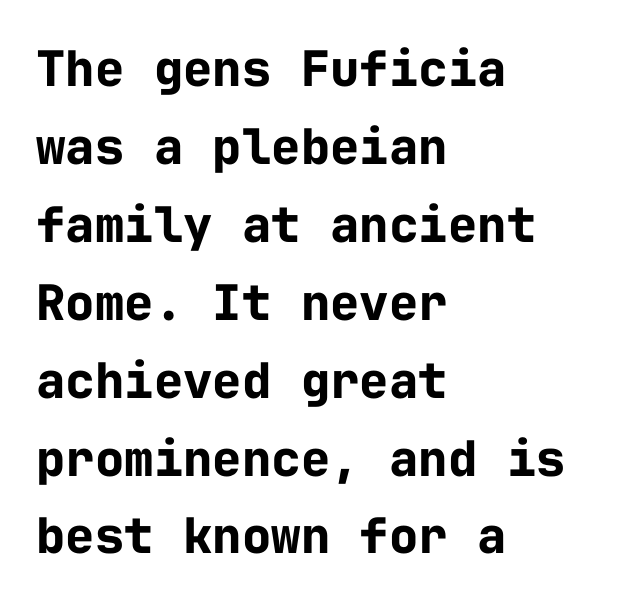
{"serif": "no", "italic": "no", "bold": "yes", "weight": "bold", "width": "normal", "stroke_contrast": "low", "x_height": "medium", "monospaced": "yes", "underline": "no", "align": "left", "line_spacing": "normal", "line_spacing_ratio": 1.59, "letter_spacing": "normal", "letter_spacing_em": 0.0, "glyph_px": 49}
